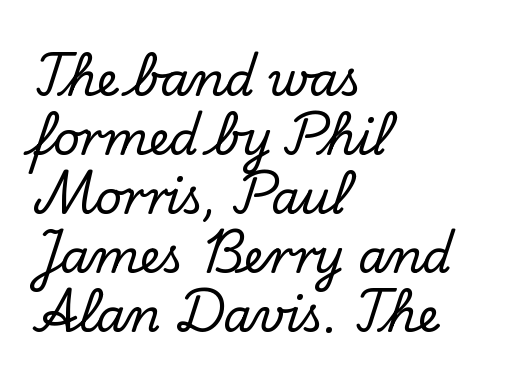
The image shows 46 px serif type; set left-aligned, normal line spacing (1.28x), normal letter spacing, not underlined; low stroke contrast and a small x-height.
